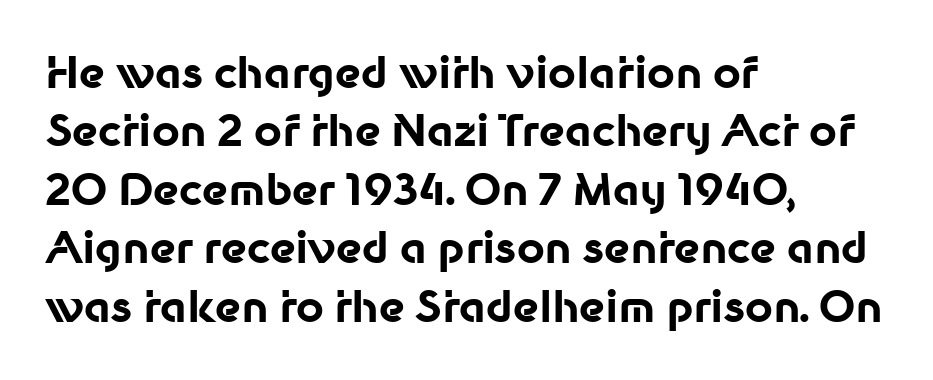
Type without underlining. The compositor pushed each line to the left boundary. Character widths vary here, with narrow letters taking less room than wide ones. A typesetter would mark this as roman, not italic. The passage shown stacks its lines at a standard gap. These lines are composed in type without serifs.
